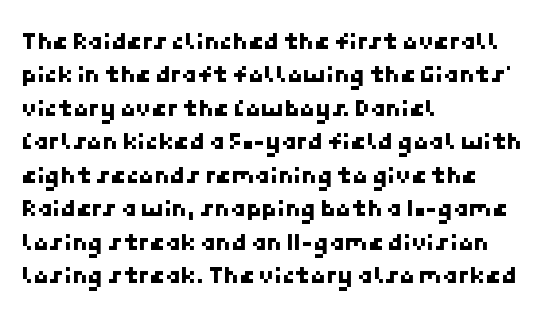
{"underline": "no", "align": "left", "line_spacing": "normal", "line_spacing_ratio": 1.34, "letter_spacing": "normal", "letter_spacing_em": 0.0, "glyph_px": 25}
